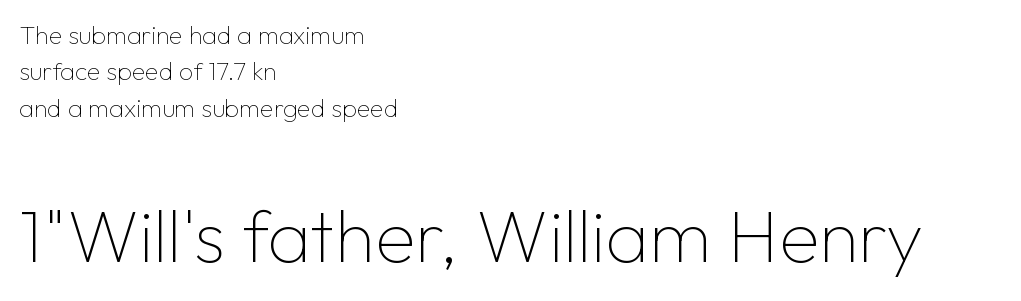
The image shows 74 px thin sans-serif type, upright; set left-aligned, normal line spacing (1.46x), normal letter spacing, not underlined; the second (bottom) block is 2.96x larger; low stroke contrast and a medium x-height.
